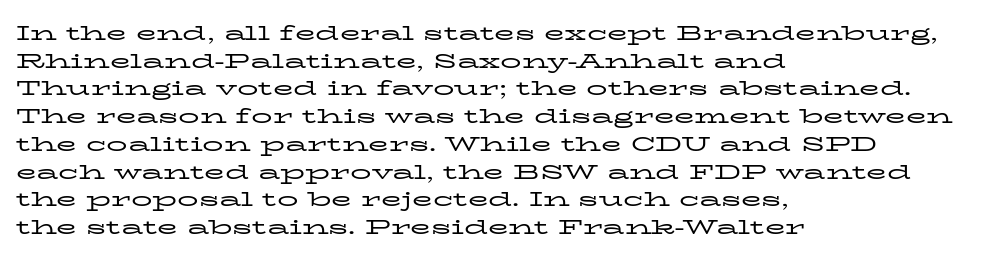
Every stem runs plumb, perpendicular to the baseline. Leftover space on each line is placed entirely after the last word. Check the space under the baseline: it is left empty. This reads as an unemphasized weight, regular at the heaviest. Caption: standard tracking, unaltered.
